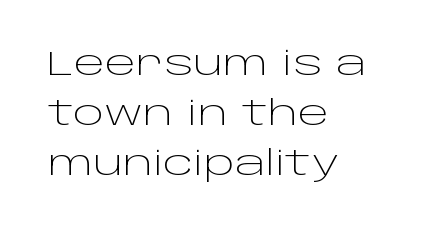
{"serif": "no", "italic": "no", "bold": "no", "weight": "light", "width": "wide", "stroke_contrast": "low", "x_height": "large", "monospaced": "no", "underline": "no", "align": "left", "line_spacing": "normal", "line_spacing_ratio": 1.51, "letter_spacing": "normal", "letter_spacing_em": 0.0, "glyph_px": 33}
